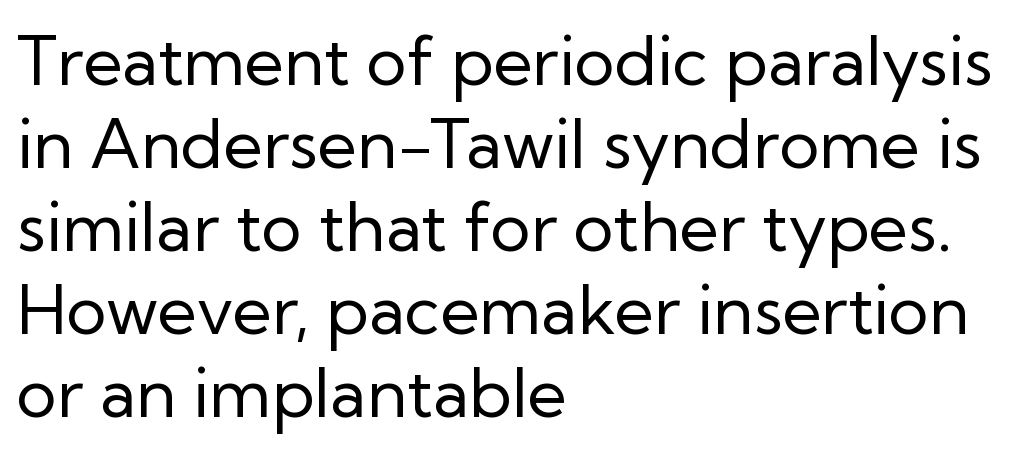
Looks like regular typesetting: each glyph gets only the width it needs. Between one letter and the next there's only the usual sliver of space. Summary of weight: not heavy and not bold. This sample is left-justified, so line endings fall wherever the words run out. This sample uses an upright cut, with every glyph sitting square on the baseline. Examine the stroke ends and you'll find no serifs.
